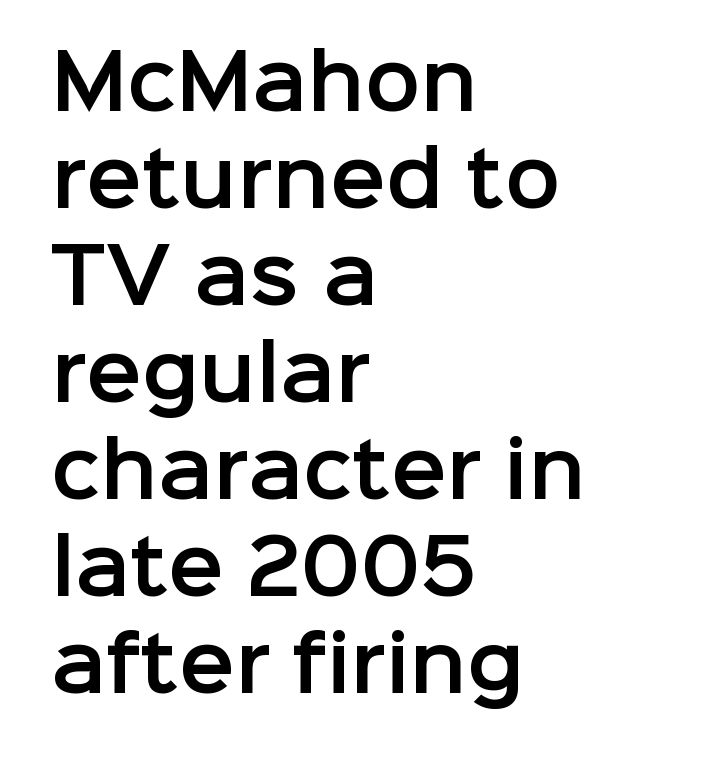
The image shows 74 px sans-serif type, upright; set left-aligned, normal line spacing (1.31x), normal letter spacing, not underlined; low stroke contrast and a medium x-height.
